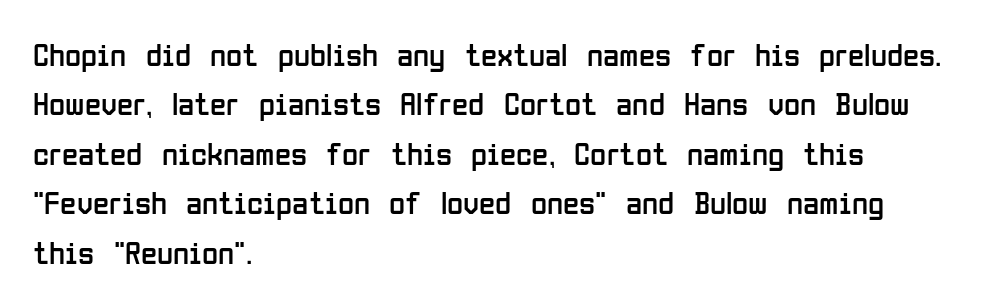
The image shows 33 px regular-weight, condensed sans-serif type, upright; set left-aligned, normal line spacing (1.5x), normal letter spacing, not underlined; low stroke contrast and a medium x-height.
